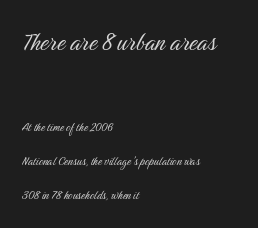
The image shows 29 px light, condensed sans-serif type; set left-aligned, loose line spacing (2.46x), normal letter spacing, not underlined; the first (top) block is 2.07x larger; medium stroke contrast and a medium x-height.
